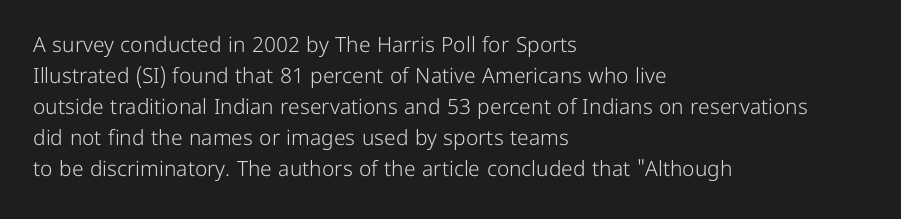
Q: Is the text bold? A: No.
Q: Is the text italic (slanted)? A: No, it is upright.
Q: Is the text underlined? A: No.
Q: How is the paragraph aligned? A: Left-aligned.
Q: Is the spacing between letters normal or unusually wide? A: Normal.
Q: Is the spacing between lines tight, normal or loose? A: Normal.
